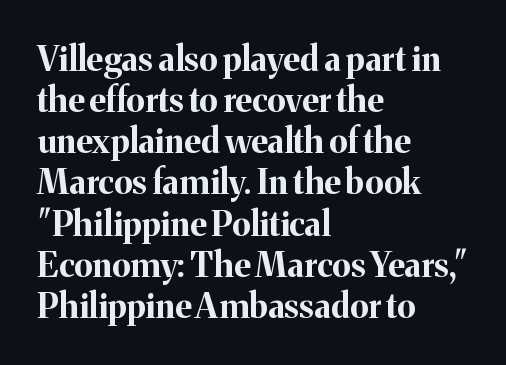
Each glyph is drawn with heavy, bold strokes. If you drew a line through each stem, it would be perfectly vertical. The typesetter chose a ragged-right arrangement here. Descender tails drop into unmarked territory.
